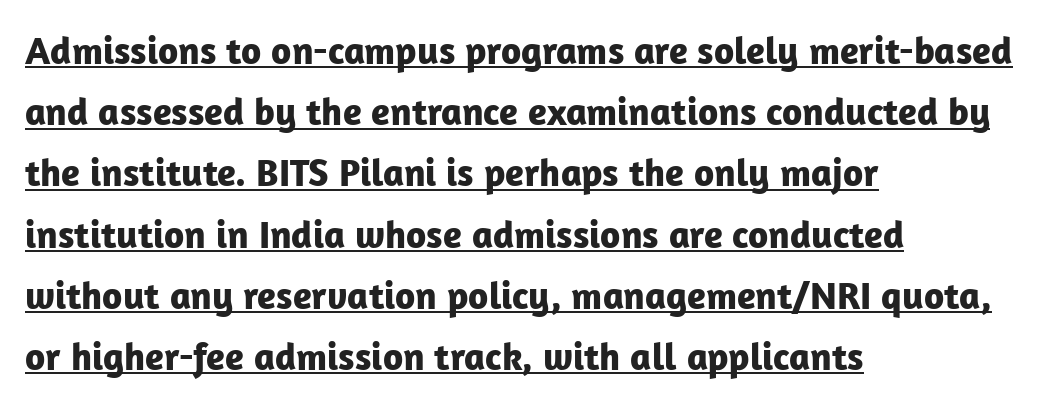
The image shows 39 px bold sans-serif type, upright; set left-aligned, normal line spacing (1.57x), normal letter spacing, underlined; low stroke contrast and a medium x-height.
